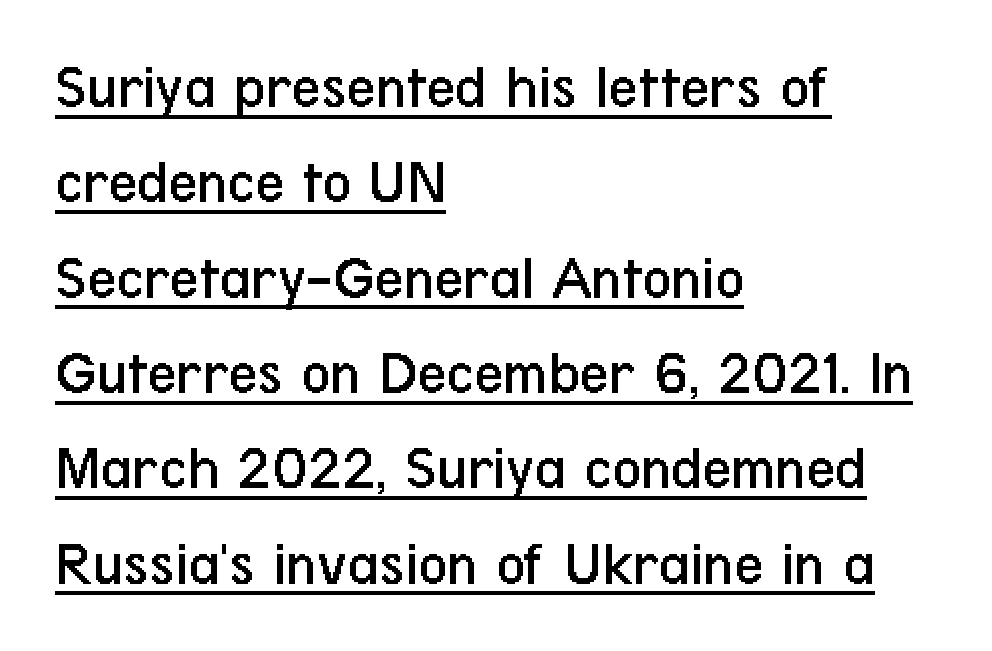
Short note: letters normally spaced. A quiet, ordinary-to-light weight characterises the typeface. Short and long lines alike share a common starting point at left. This rendering features underlined lettering. Nothing sits at the stroke ends, so this counts as sans-serif. This is the regular roman posture of the typeface.
